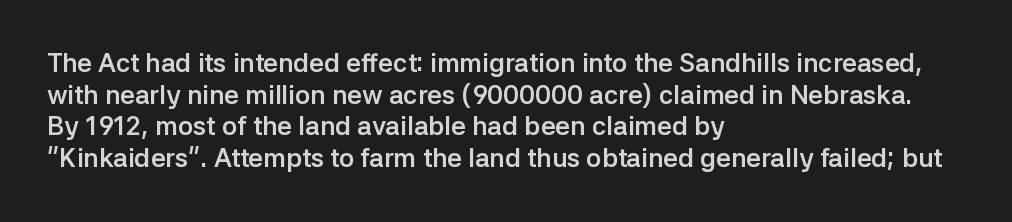
I'd describe the lettering as bold — thick and assertive. Words appear dense and cohesive because spacing is normal. Reading down the block, your eye returns to a fixed left position each line. The lettering holds an erect, upright posture throughout. Descender tails drop into unmarked territory.
